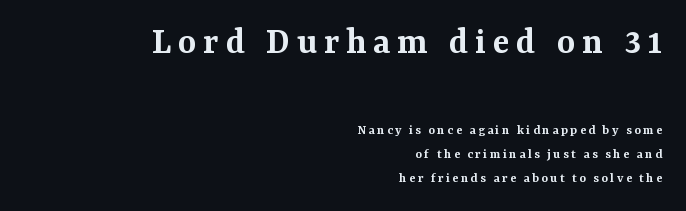
Typesetter's note: demi weight, one step under bold. Block one is the big one; block two sits smaller underneath. Little horizontal feet cap the strokes, marking this as serif type. Casual observation: everything's shoved over to the right.
